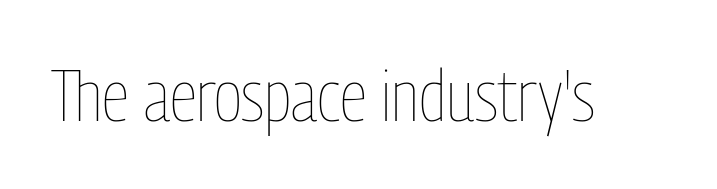
The image shows 72 px thin, condensed type, upright; set normal letter spacing, not underlined; low stroke contrast and a medium x-height.
